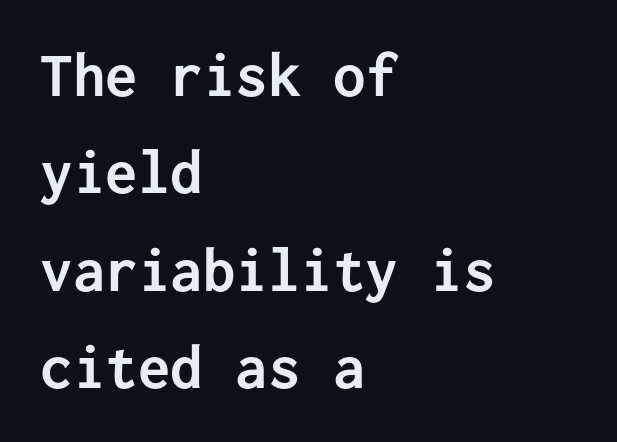
{"serif": "no", "italic": "no", "bold": "yes", "weight": "semibold", "width": "normal", "stroke_contrast": "low", "x_height": "medium", "monospaced": "yes", "underline": "no", "align": "left", "line_spacing": "normal", "line_spacing_ratio": 1.5, "letter_spacing": "normal", "letter_spacing_em": 0.0, "glyph_px": 65}
